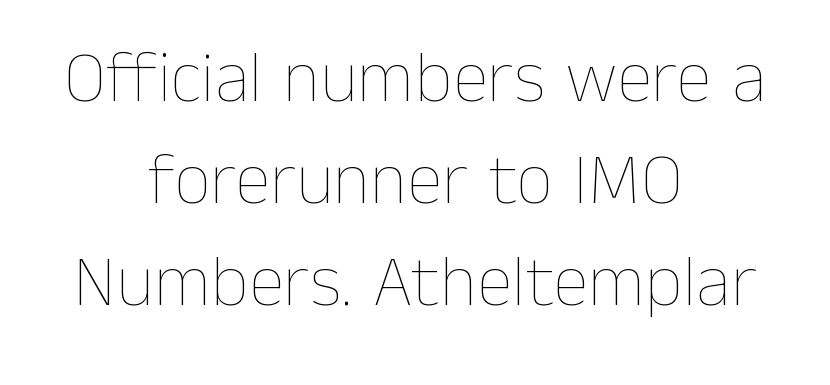
Vertical stems look standard width or narrower in stroke. Leftover space on each line is divided equally before and after the words. Horizontal bands of white between lines are of average thickness. Words appear dense and cohesive because spacing is normal. When letters stand straight like this, we call the style roman or upright. Plain, unruled lines of type.
